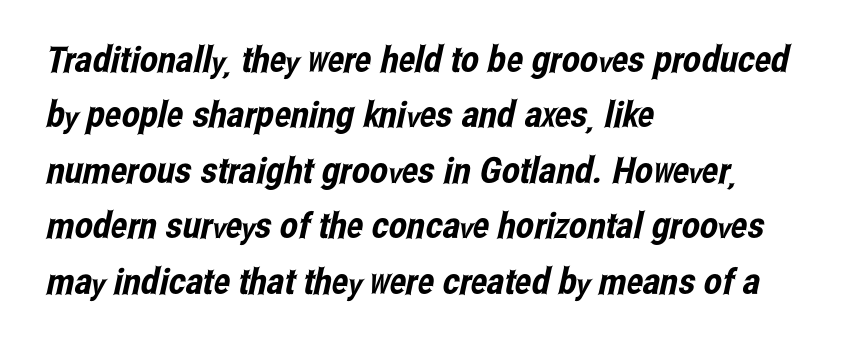
The image shows 36 px condensed sans-serif type; set left-aligned, normal line spacing (1.54x), normal letter spacing, not underlined; low stroke contrast and a medium x-height.
